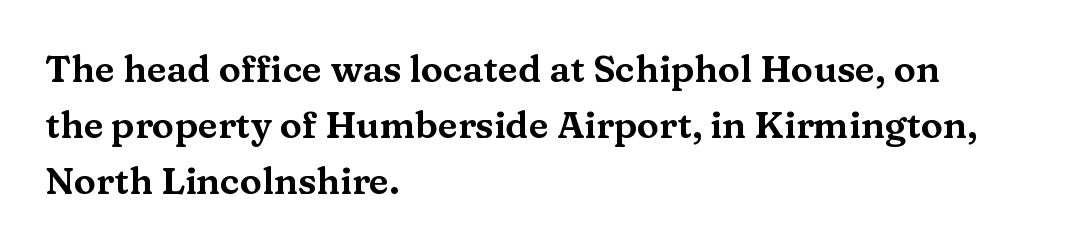
The image shows 37 px wide serif type, upright; set left-aligned, normal line spacing (1.52x), normal letter spacing, not underlined; medium stroke contrast and a medium x-height.
